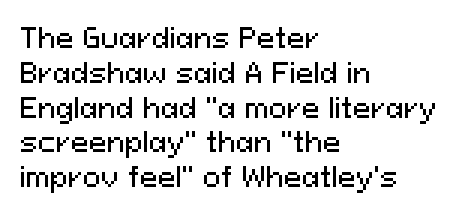
The image shows 27 px text type, upright; set left-aligned, normal line spacing (1.29x), normal letter spacing, not underlined.
